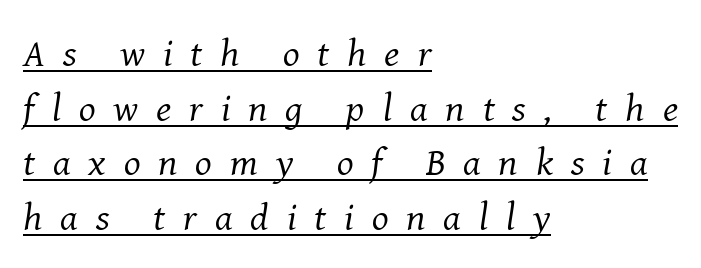
The passage shown is not bold in any degree. This block has exactly the height ordinary leading produces. The tracking jumps out immediately: characters are airy and widely separated. If you drew a ruler down the left edge, every line would touch it. Think of a printed novel: that variable character pitch is what you see here. Decoration check: the copy is underlined.
